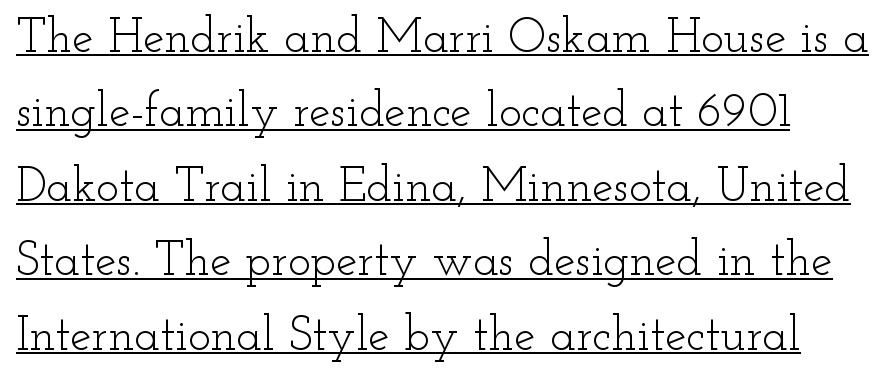
Quick note: interline space is typical. Looks like regular typesetting: each glyph gets only the width it needs. The setting favours the left margin, as ordinary paragraphs usually do. The rendering shows small feet on the letterforms — a serif design.
